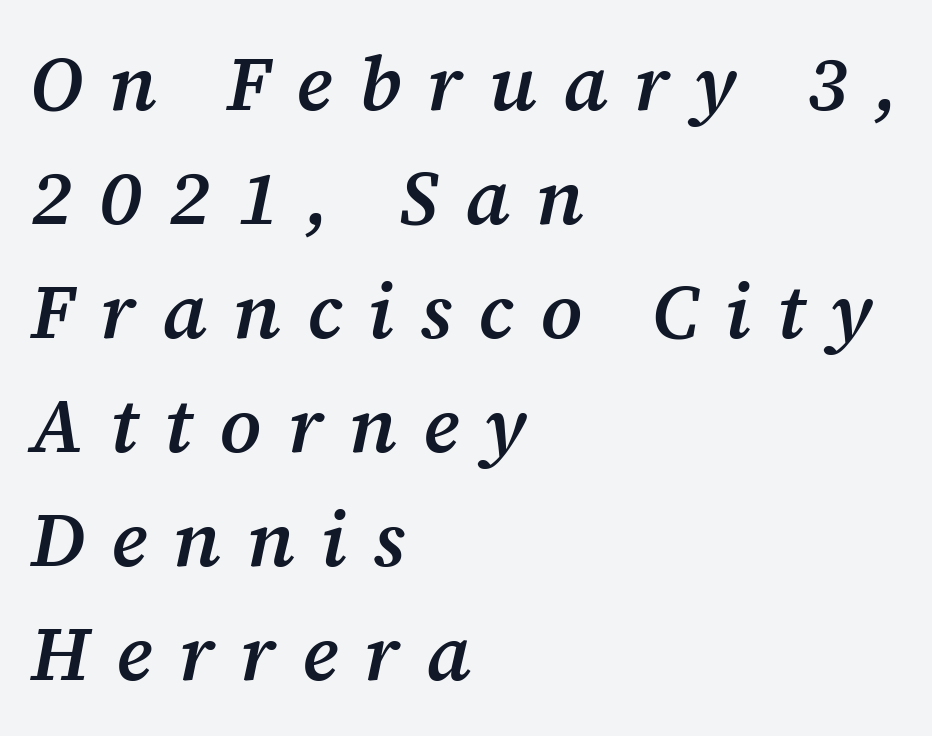
Q: Is the text bold? A: Semi-bold.
Q: Is the text italic (slanted)? A: Yes, it leans right by about 12 degrees.
Q: Is the typeface a serif or a sans-serif typeface? A: Serif.
Q: Is the text underlined? A: No.
Q: How is the paragraph aligned? A: Left-aligned.
Q: Is the spacing between letters normal or unusually wide? A: Unusually wide.
Q: Is the spacing between lines tight, normal or loose? A: Normal.
Q: Width (condensed, normal, or wide)? A: Normal.
Q: Stroke contrast? A: Medium.
Q: x-height? A: Medium.
Q: Monospaced? A: No.
